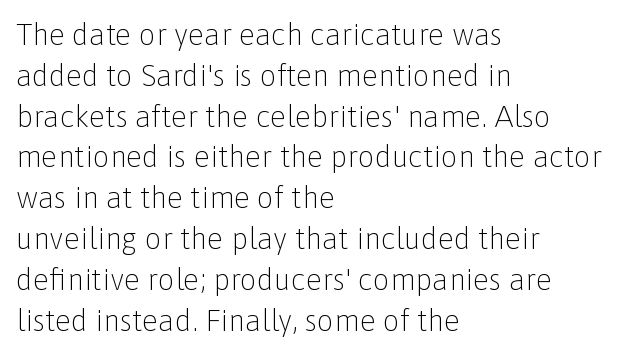
{"serif": "no", "italic": "no", "bold": "no", "weight": "light", "width": "normal", "stroke_contrast": "low", "x_height": "medium", "monospaced": "no", "underline": "no", "align": "left", "line_spacing": "normal", "line_spacing_ratio": 1.36, "letter_spacing": "normal", "letter_spacing_em": 0.0, "glyph_px": 30}
